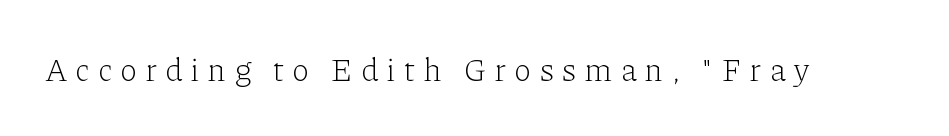
Q: Is the text bold? A: No.
Q: Is the text italic (slanted)? A: No, it is upright.
Q: Is the typeface a serif or a sans-serif typeface? A: Serif.
Q: Is the text underlined? A: No.
Q: Is the spacing between letters normal or unusually wide? A: Unusually wide.
Q: Width (condensed, normal, or wide)? A: Normal.
Q: Stroke contrast? A: Low.
Q: x-height? A: Medium.
Q: Monospaced? A: No.
